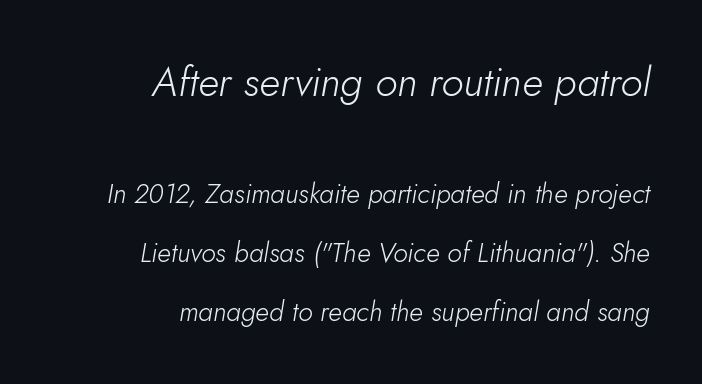
The composition opens big and finishes small. The glyphs are unaccompanied by any horizontal stroke below them. Reading down the block, your eye finds every line finishing at a fixed right position. Characters follow at the spacing the type designer built in. The rendering uses natural spacing where letterforms have individual widths. Summary of vertical rhythm: relaxed, with wide interline spacing.
